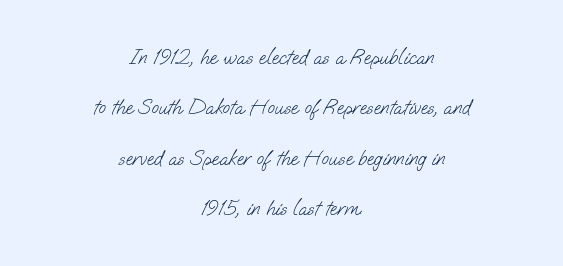
Plain, unruled lines of type. The text block is weighted toward neither margin, spreading evenly from the middle. Unbolded letterforms with no extra heft. Compared with typical paragraphs, the rows here are farther apart. Glyph-to-glyph distance matches everyday printed text.
